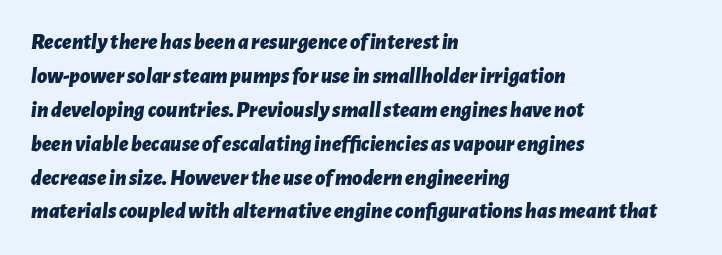
Honestly, the row spacing looks completely unremarkable. Pretty heavy lettering here — definitely bold. Casual observation: everything's shoved over to the left. The face used here is rendered with its standard letterfit. Check the space under the baseline: it is left empty.
